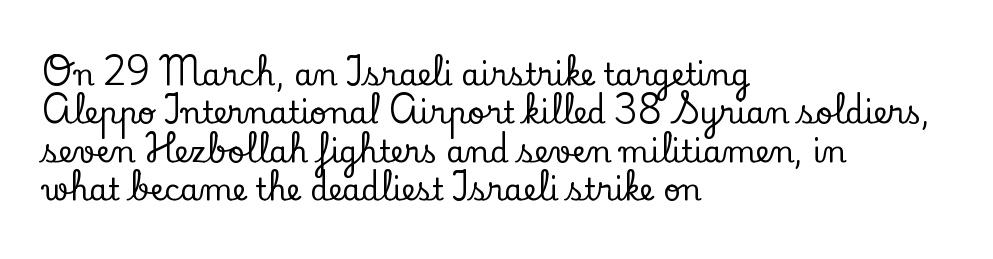
Descenders hang freely into open space. Each letter keeps its own natural width here, so spacing adapts to shape. A typesetter would label this face a serif. Which margin do the lines hug? The left one — the right edge is uneven.
